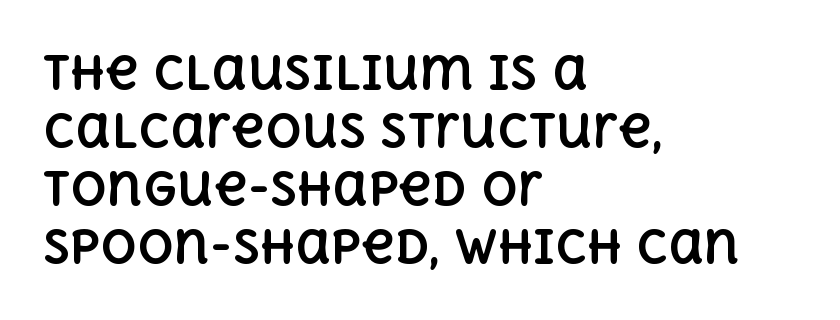
The image shows 45 px bold type, upright; set left-aligned, normal line spacing (1.29x), normal letter spacing, not underlined; a large x-height.
